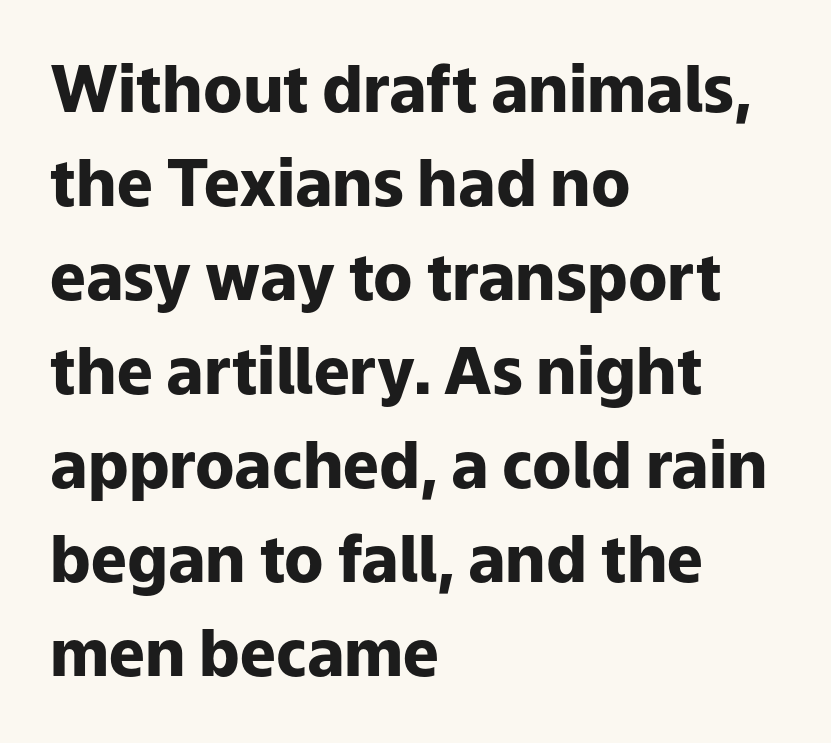
Q: Is the text bold? A: Yes.
Q: Is the text italic (slanted)? A: No, it is upright.
Q: Is the typeface a serif or a sans-serif typeface? A: Sans-serif.
Q: Is the text underlined? A: No.
Q: How is the paragraph aligned? A: Left-aligned.
Q: Is the spacing between letters normal or unusually wide? A: Normal.
Q: Is the spacing between lines tight, normal or loose? A: Normal.
Q: Width (condensed, normal, or wide)? A: Normal.
Q: Stroke contrast? A: Low.
Q: x-height? A: Medium.
Q: Monospaced? A: No.
